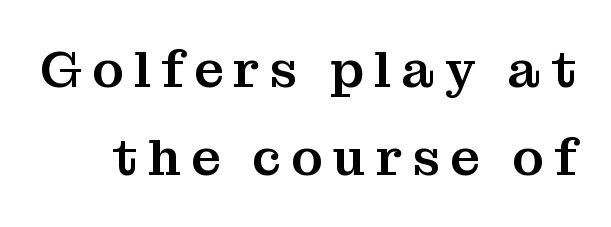
Q: Is the text italic (slanted)? A: No, it is upright.
Q: Is the typeface a serif or a sans-serif typeface? A: Serif.
Q: Is the text underlined? A: No.
Q: Is the spacing between letters normal or unusually wide? A: Unusually wide.
Q: Is the spacing between lines tight, normal or loose? A: Normal.
Q: Width (condensed, normal, or wide)? A: Normal.
Q: Stroke contrast? A: Medium.
Q: x-height? A: Medium.
Q: Monospaced? A: No.
